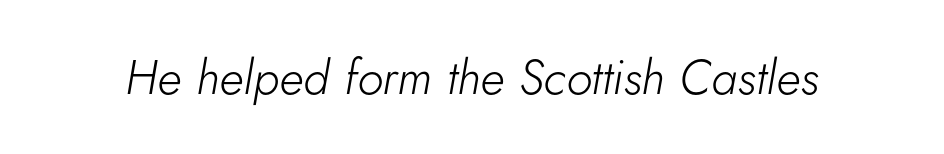
The image shows 48 px light type, italic (leaning right); set normal letter spacing, not underlined; low stroke contrast and a small x-height.
